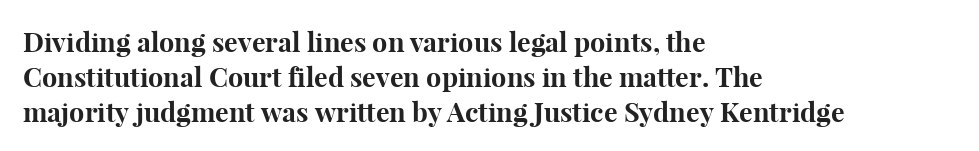
The words here are not underlined. Style check: upright. Typesetter's note: full bold, strokes at maximum text heaviness. Left-aligned paragraph, ragged on the right. One glance says typical: line gaps are just what's usual. Look at the tracking — it's just the regular setting, nothing added.
